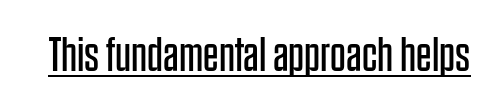
Emphasis is given by a line drawn under the lettering. Observe the ordinary spacing: letters are neighbours, not strangers. Note: no serifs on the glyphs. Unlike italic type, these characters show no tilt at all. Here the designer chose a conventional face with non-uniform glyph widths.
